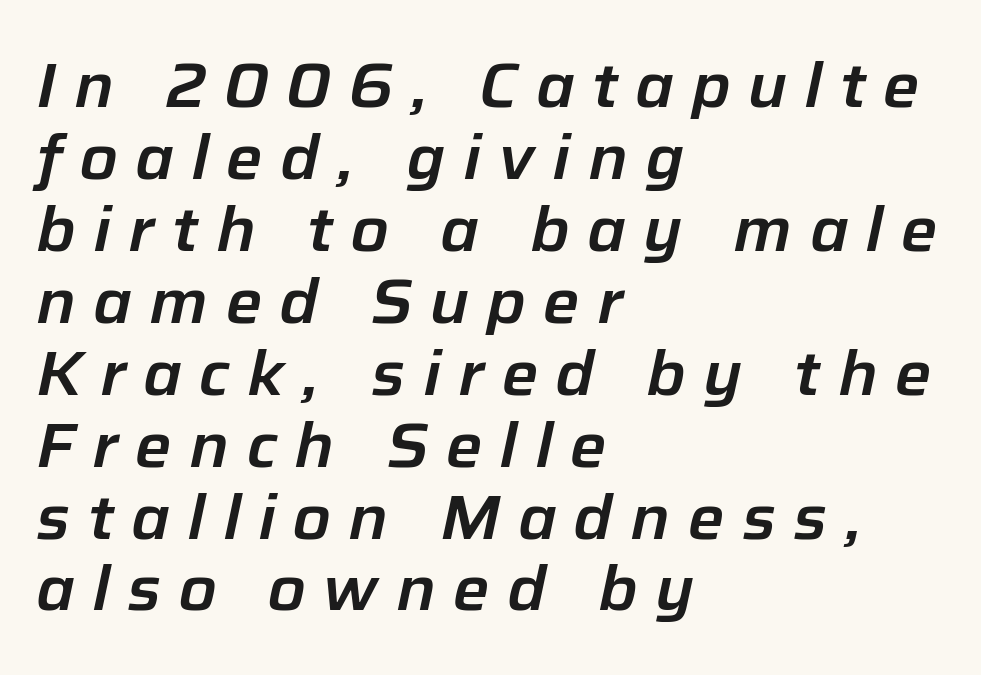
The image shows 62 px text type, italic (leaning right); set left-aligned, line spacing 1.16x, unusually wide letter spacing (+0.28 em), not underlined; low stroke contrast and a medium x-height.
